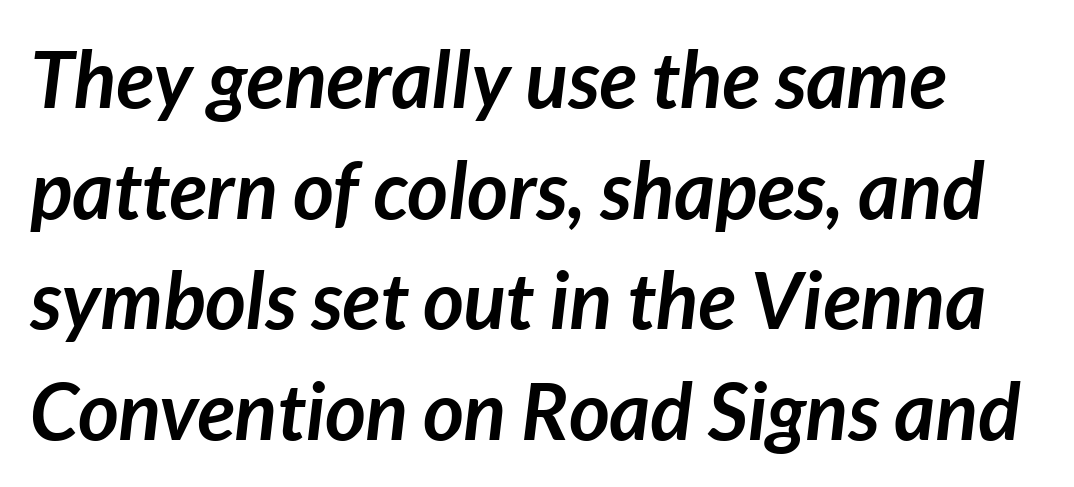
The image shows 79 px semibold type, italic (leaning right); set normal line spacing (1.4x), normal letter spacing, not underlined; low stroke contrast and a medium x-height.
